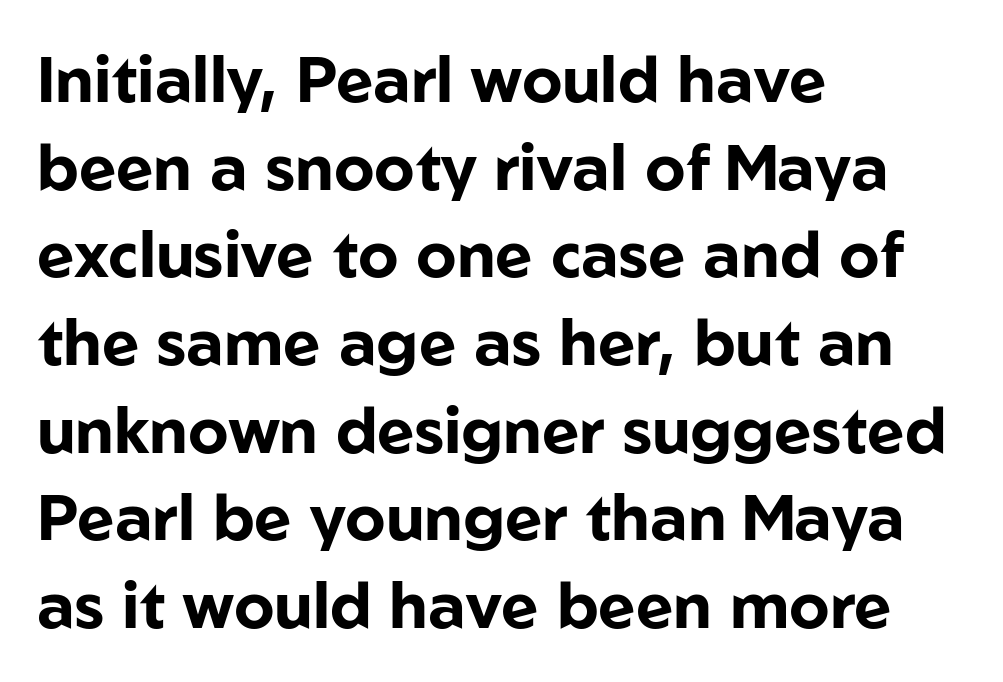
The image shows 64 px bold sans-serif type, upright; set left-aligned, normal line spacing (1.37x), normal letter spacing, not underlined; low stroke contrast and a medium x-height.
